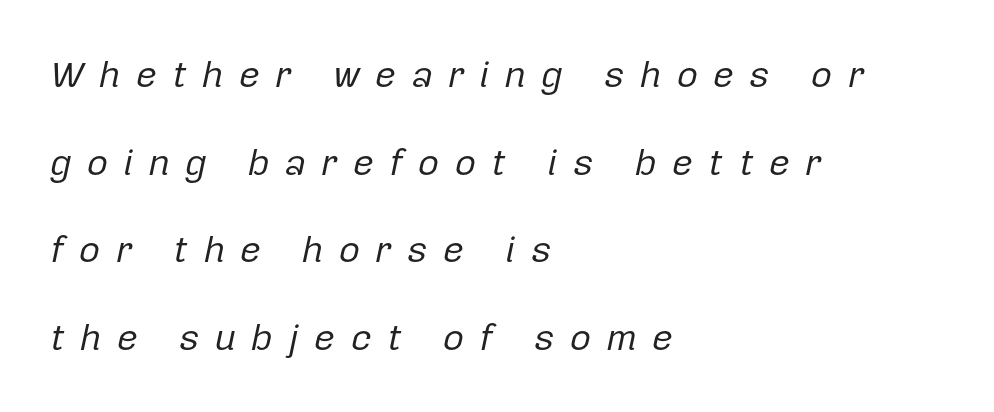
The image shows 37 px regular-weight type, italic (leaning right); set left-aligned, loose line spacing (2.37x), unusually wide letter spacing (+0.4 em), not underlined; low stroke contrast and a medium x-height.
